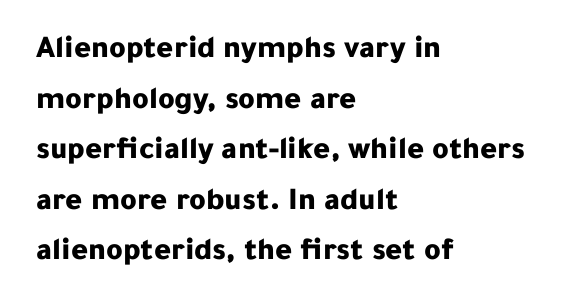
Q: Is the text bold? A: Yes.
Q: Is the text italic (slanted)? A: No, it is upright.
Q: Is the typeface a serif or a sans-serif typeface? A: Sans-serif.
Q: Is the text underlined? A: No.
Q: How is the paragraph aligned? A: Left-aligned.
Q: Is the spacing between letters normal or unusually wide? A: Normal.
Q: Is the spacing between lines tight, normal or loose? A: Normal.
Q: Width (condensed, normal, or wide)? A: Normal.
Q: Stroke contrast? A: Low.
Q: x-height? A: Medium.
Q: Monospaced? A: No.
